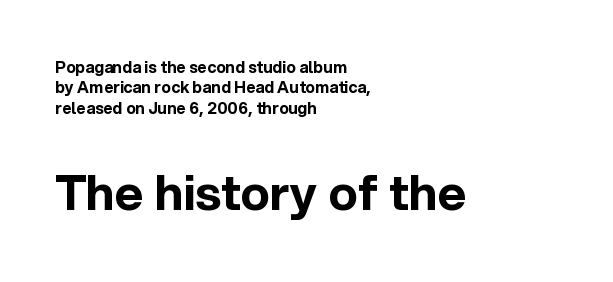
Observe the absence of serifs on each vertical stroke in this sample. Characters remain perfectly vertical along every line. The lower block of text is set noticeably larger than the block above it. The rendering uses natural spacing where letterforms have individual widths. In CSS terms this would be text-align: left.
